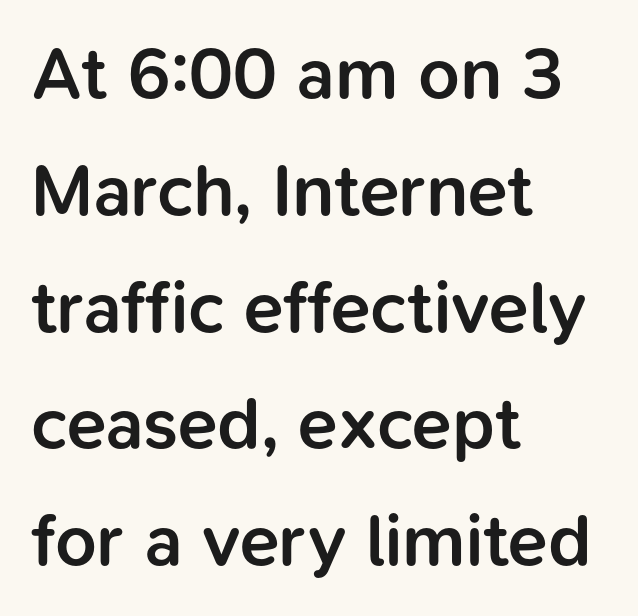
{"serif": "no", "italic": "no", "bold": "semi", "weight": "semibold", "width": "normal", "stroke_contrast": "low", "x_height": "medium", "monospaced": "no", "underline": "no", "align": "left", "line_spacing": "normal", "line_spacing_ratio": 1.6, "letter_spacing": "normal", "letter_spacing_em": 0.0, "glyph_px": 73}
